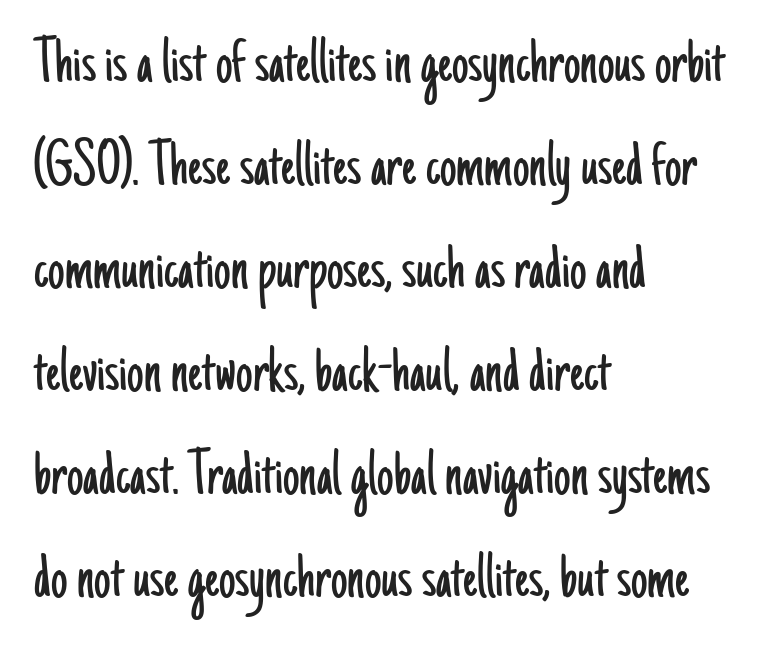
{"serif": "no", "italic": "no", "bold": "no", "weight": "light", "width": "condensed", "stroke_contrast": "low", "x_height": "small", "monospaced": "no", "underline": "no", "align": "left", "line_spacing": "normal", "line_spacing_ratio": 1.56, "letter_spacing": "normal", "letter_spacing_em": 0.0, "glyph_px": 66}
